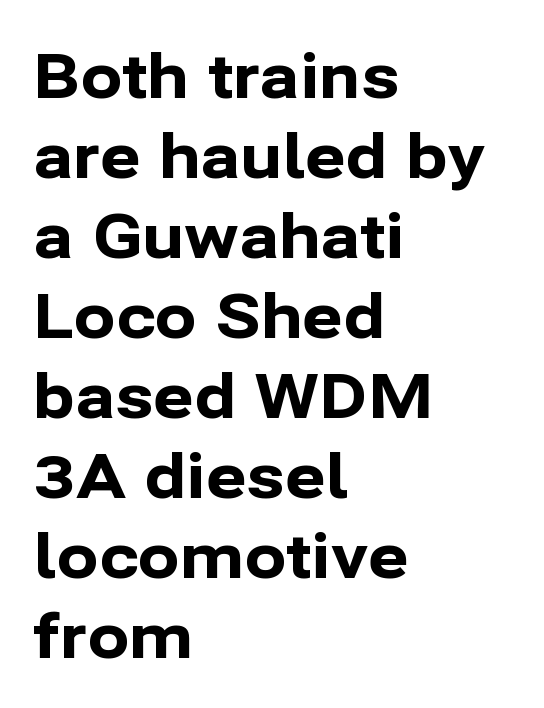
Horizontally, the lines are justified to the leading edge only. The glyphs have the mass of a bold cut. The specimen reads as upright at a glance. Line spacing here is normal.
